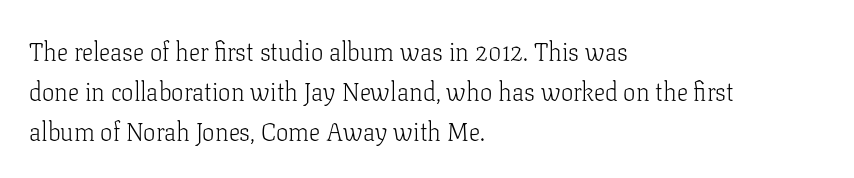
The area under the type is left untouched. A typesetter would mark this as roman, not italic. What's the leading like? Ordinary, nothing unusual. A typesetter would call this zero additional tracking. Which margin do the lines hug? The left one — the right edge is uneven. The cut favours lightness, reaching ordinary text weight at its darkest.
